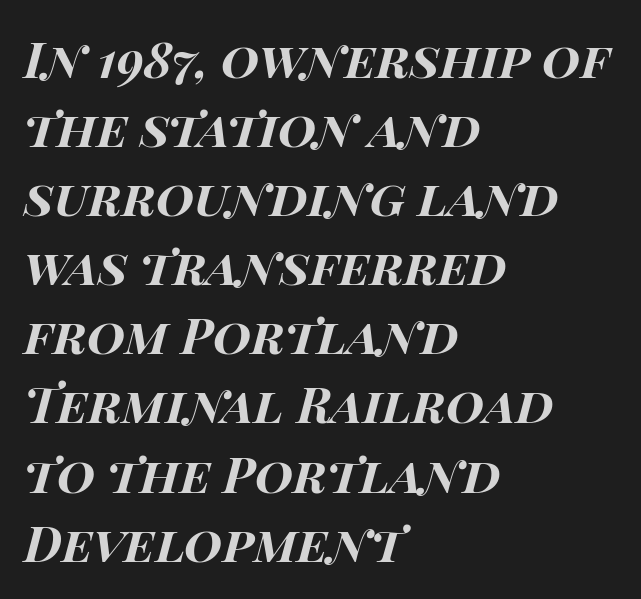
The image shows 49 px bold, wide type, italic (leaning right); set left-aligned, normal line spacing (1.41x), normal letter spacing, not underlined; high stroke contrast and a large x-height.
